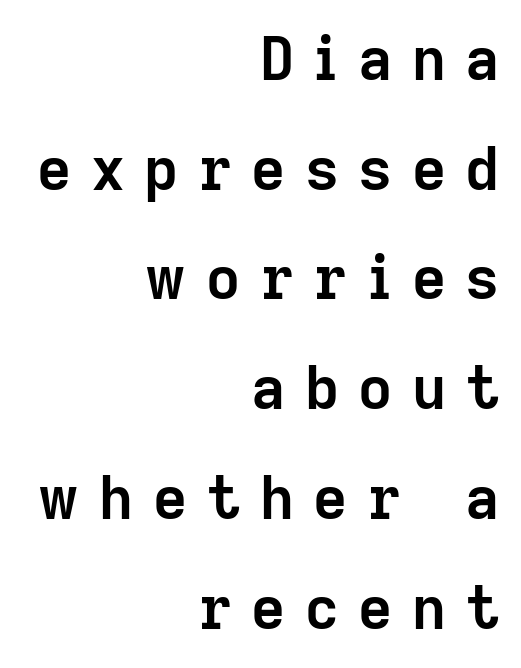
This rendering employs a face without finishing strokes, i.e., a sans-serif. Think of a printed novel: that variable character pitch is what you see here. The rendering inserts visible extra space after every character. Nope, not italic — everything's standing straight. Students, this is bold: see how much ink each stroke carries.
